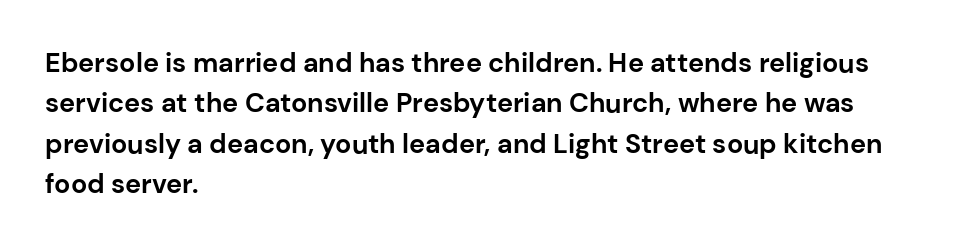
{"italic": "no", "bold": "yes", "underline": "no", "align": "left", "line_spacing": "normal", "line_spacing_ratio": 1.5, "letter_spacing": "normal", "letter_spacing_em": 0.0, "glyph_px": 27}
